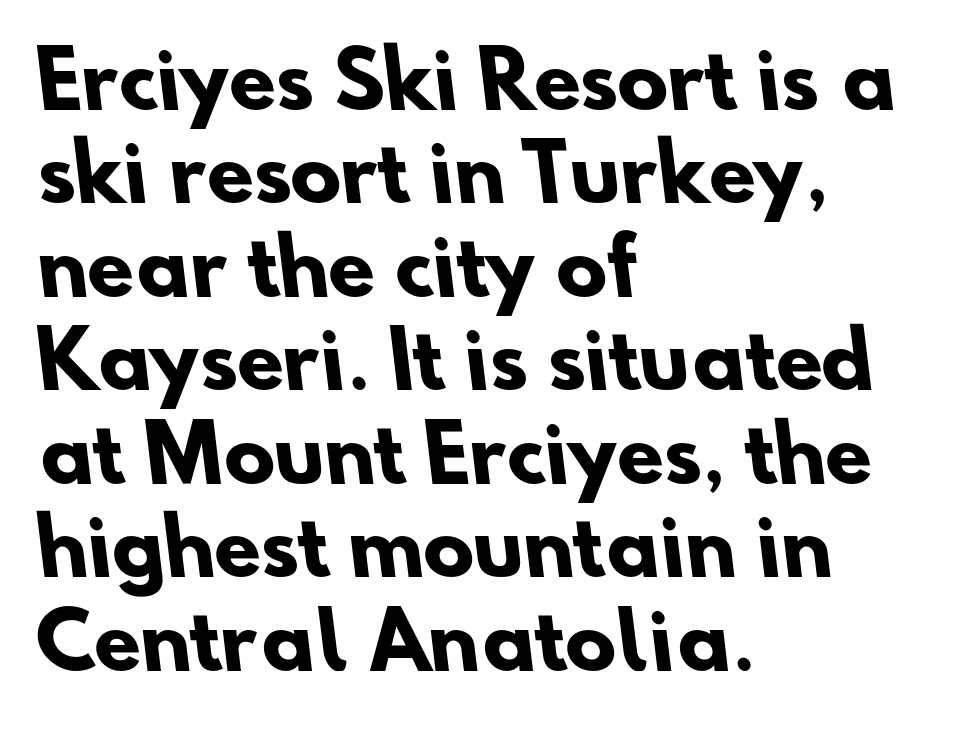
The image shows 76 px heavy sans-serif type; set left-aligned, line spacing 1.23x, normal letter spacing, not underlined; low stroke contrast and a small x-height.
